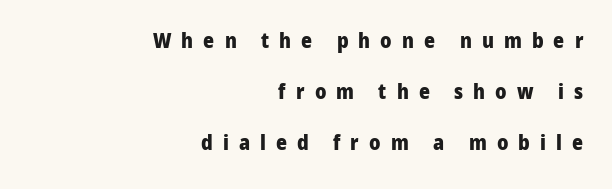
The image shows 21 px bold type, upright; set right-aligned, loose line spacing (2.44x), unusually wide letter spacing (+0.48 em), not underlined.
